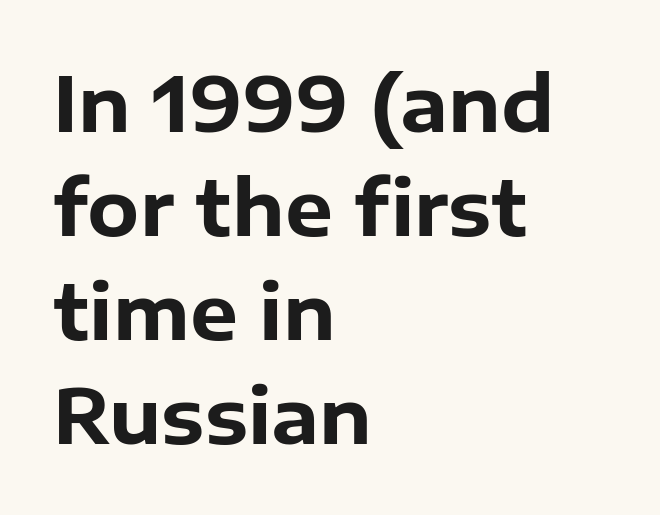
In CSS terms this would be text-align: left. The line-height multiplier appears to be the usual default. Does the lettering tilt? It doesn't — this is upright. Quick note: underline off.
